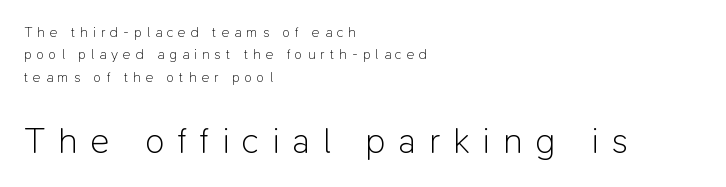
Q: Is the text bold? A: No.
Q: Is the text italic (slanted)? A: No, it is upright.
Q: Is the typeface a serif or a sans-serif typeface? A: Sans-serif.
Q: Is the text underlined? A: No.
Q: How is the paragraph aligned? A: Left-aligned.
Q: Is the spacing between letters normal or unusually wide? A: Unusually wide.
Q: Is the spacing between lines tight, normal or loose? A: Normal.
Q: Which block of text is set in a larger size, the first (top) or the second (bottom)? A: The second (bottom) one.
Q: Width (condensed, normal, or wide)? A: Normal.
Q: Stroke contrast? A: Low.
Q: x-height? A: Medium.
Q: Monospaced? A: No.
